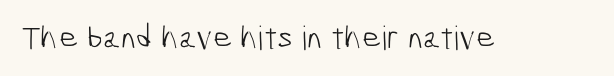
Stroke terminals: plain, sans-serif. Tracking here is standard; glyphs follow each other at the usual distance. Do the characters align in a grid? No, the font is proportional. The space directly below the letters is spotless. No heavy texture on the line: the type isn't bold.
